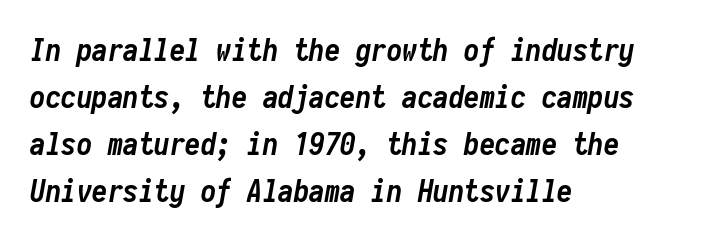
The image shows 31 px semibold, condensed type, italic (leaning right), monospaced; set left-aligned, normal line spacing (1.52x), normal letter spacing, not underlined; low stroke contrast and a medium x-height.
